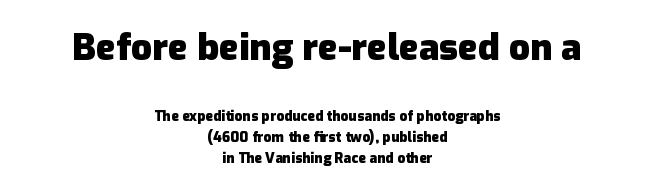
The image shows 37 px heavy sans-serif type, upright; set centered, normal line spacing (1.48x), normal letter spacing, not underlined; the first (top) block is 2.64x larger; low stroke contrast and a medium x-height.
